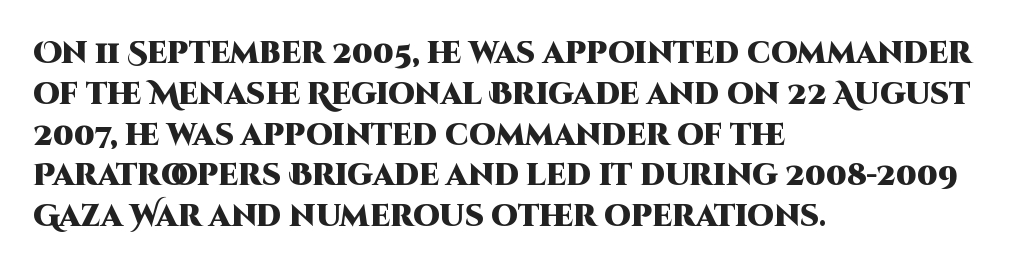
Q: Is the text bold? A: Yes.
Q: Is the text italic (slanted)? A: No, it is upright.
Q: Is the typeface a serif or a sans-serif typeface? A: Sans-serif.
Q: Is the text underlined? A: No.
Q: How is the paragraph aligned? A: Left-aligned.
Q: Is the spacing between letters normal or unusually wide? A: Normal.
Q: Is the spacing between lines tight, normal or loose? A: Normal.
Q: Width (condensed, normal, or wide)? A: Normal.
Q: Stroke contrast? A: High.
Q: x-height? A: Large.
Q: Monospaced? A: No.
